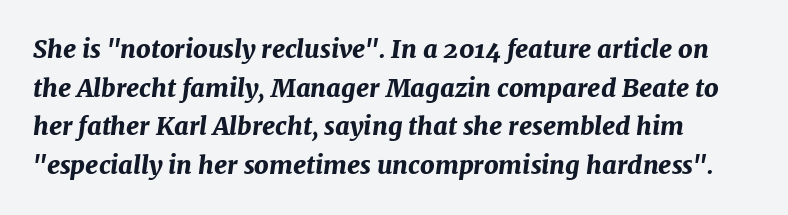
Is the type slanted? Yes — the strokes lean at a clear angle. Regarding leading, the lines here are spaced in the standard way. Spacing between characters is what you'd get straight out of the box. Clear beneath every line of the passage. Heavy, bold letterforms.
